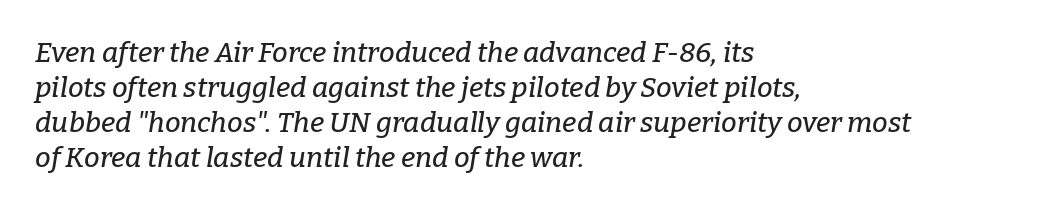
The image shows 28 px serif type, italic (leaning right); set left-aligned, normal line spacing (1.25x), normal letter spacing, not underlined; low stroke contrast and a medium x-height.
